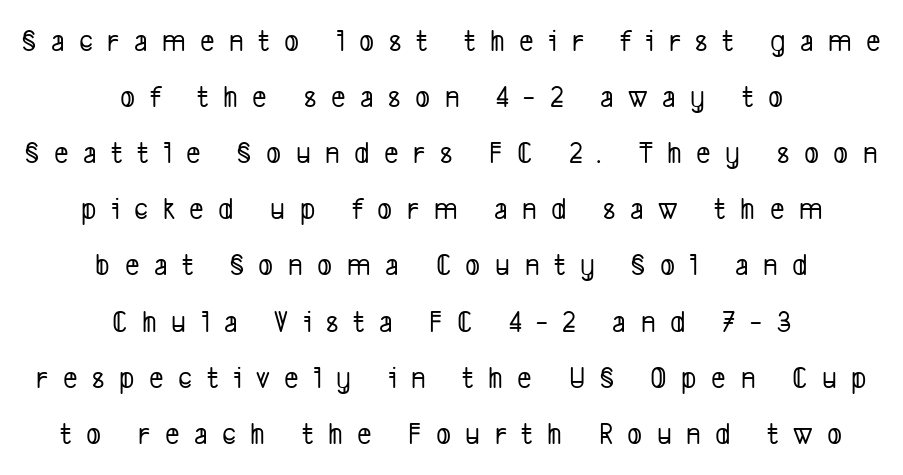
{"serif": "no", "width": "condensed", "stroke_contrast": "low", "x_height": "medium", "monospaced": "no", "underline": "no", "align": "center", "line_spacing_ratio": 1.81, "letter_spacing": "wide", "letter_spacing_em": 0.47, "glyph_px": 31}
